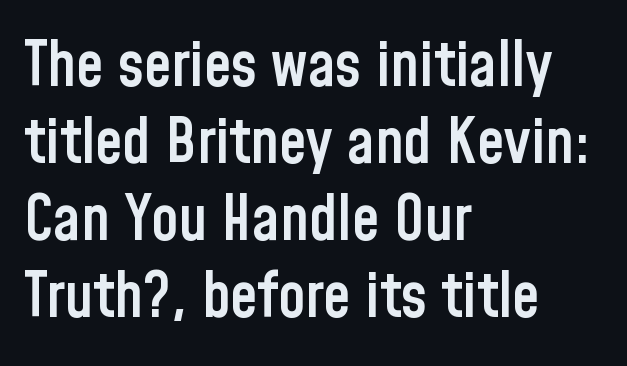
The image shows 62 px semibold, condensed sans-serif type, upright; set left-aligned, line spacing 1.24x, normal letter spacing, not underlined; low stroke contrast and a medium x-height.
